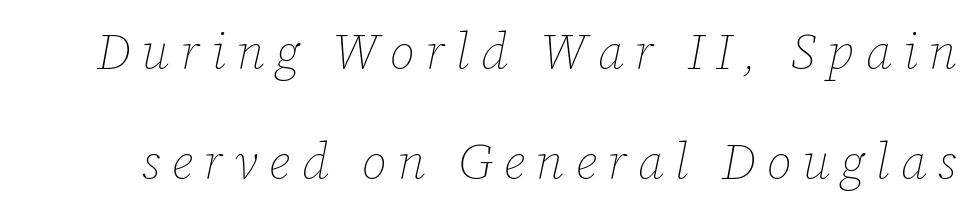
There's an unmistakable incline to the writing here. Vertically, the passage feels expansive, rows floating well apart. The baseline area is clear. Caption: face not bold, strokes unweighted.
